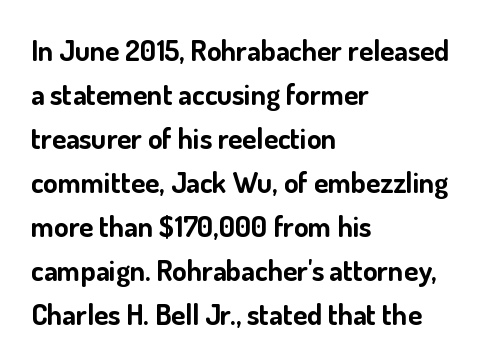
{"serif": "no", "italic": "no", "bold": "yes", "weight": "bold", "width": "normal", "stroke_contrast": "low", "x_height": "small", "monospaced": "no", "underline": "no", "align": "left", "line_spacing": "normal", "line_spacing_ratio": 1.52, "letter_spacing": "normal", "letter_spacing_em": 0.0, "glyph_px": 29}
